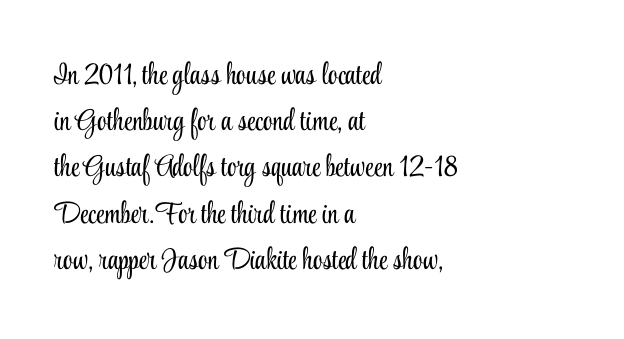
{"serif": "yes", "bold": "no", "weight": "light", "width": "condensed", "stroke_contrast": "low", "x_height": "small", "monospaced": "no", "underline": "no", "align": "left", "line_spacing": "normal", "line_spacing_ratio": 1.54, "letter_spacing": "normal", "letter_spacing_em": 0.0, "glyph_px": 30}
